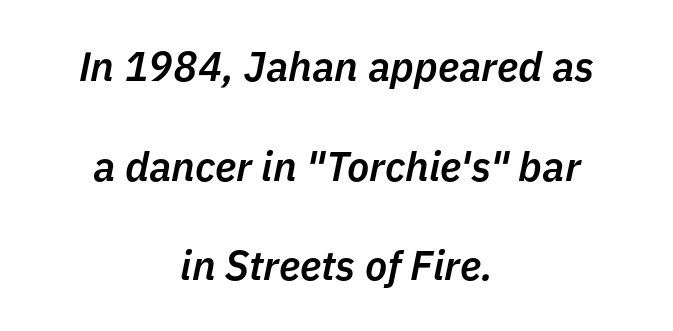
{"italic": "yes", "lean": "right", "slant_degrees": 11, "bold": "semi", "weight": "semibold", "width": "normal", "stroke_contrast": "low", "x_height": "medium", "monospaced": "no", "underline": "no", "align": "center", "line_spacing": "loose", "line_spacing_ratio": 2.43, "letter_spacing": "normal", "letter_spacing_em": 0.0, "glyph_px": 41}
